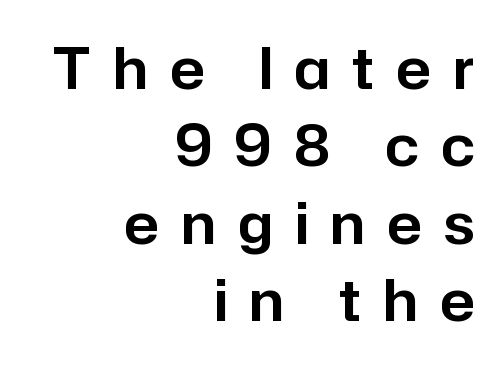
The image shows 56 px sans-serif type, upright; set right-aligned, normal line spacing (1.38x), unusually wide letter spacing (+0.4 em), not underlined; low stroke contrast and a medium x-height.
